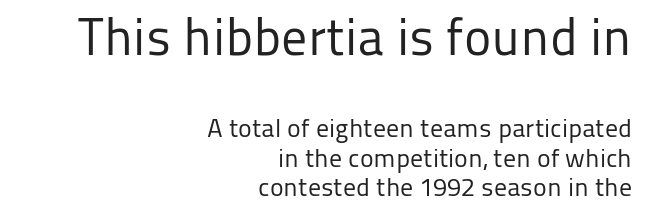
Q: Is the text bold? A: No.
Q: Is the text italic (slanted)? A: No, it is upright.
Q: Is the typeface a serif or a sans-serif typeface? A: Sans-serif.
Q: Is the text underlined? A: No.
Q: How is the paragraph aligned? A: Right-aligned.
Q: Is the spacing between letters normal or unusually wide? A: Normal.
Q: Is the spacing between lines tight, normal or loose? A: Tight.
Q: Which block of text is set in a larger size, the first (top) or the second (bottom)? A: The first (top) one.
Q: Width (condensed, normal, or wide)? A: Normal.
Q: Stroke contrast? A: Low.
Q: x-height? A: Medium.
Q: Monospaced? A: No.
